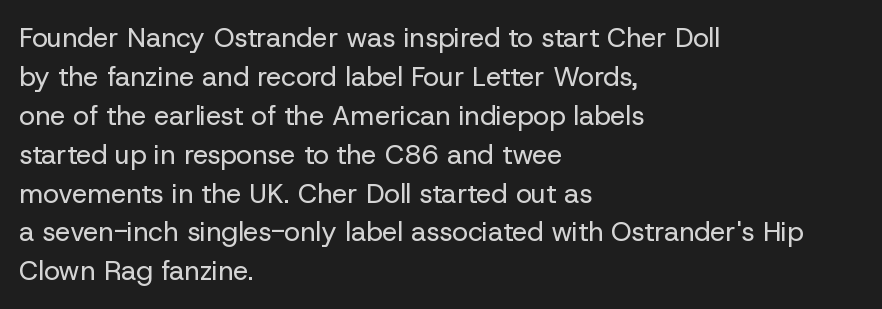
Nothing heavy about these letters — not bold at all. The block of text has a typical density, with ordinary space between rows. Posture: straight, roman, zero tilt. Quick note: underline off. The letterforms sit shoulder to shoulder at normal distance.
